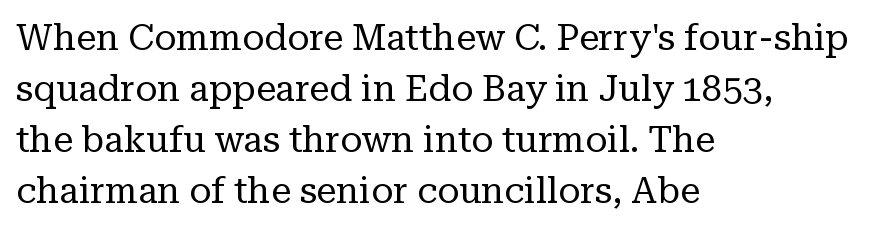
Q: Is the text bold? A: No.
Q: Is the text italic (slanted)? A: No, it is upright.
Q: Is the typeface a serif or a sans-serif typeface? A: Serif.
Q: Is the text underlined? A: No.
Q: How is the paragraph aligned? A: Left-aligned.
Q: Is the spacing between letters normal or unusually wide? A: Normal.
Q: Is the spacing between lines tight, normal or loose? A: Normal.
Q: Width (condensed, normal, or wide)? A: Normal.
Q: Stroke contrast? A: Low.
Q: x-height? A: Medium.
Q: Monospaced? A: No.
